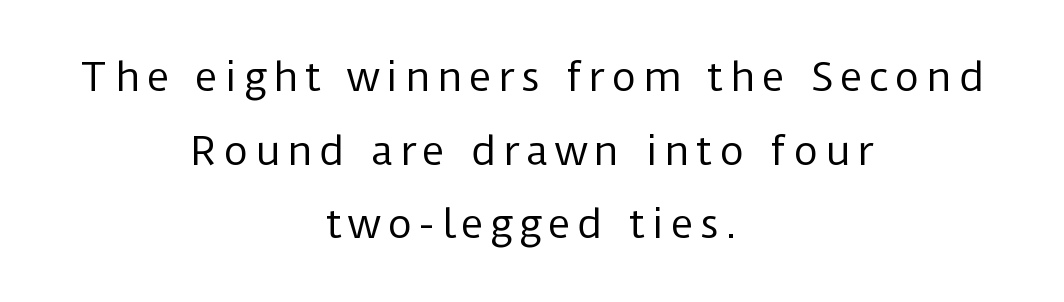
Q: Is the text bold? A: No.
Q: Is the text italic (slanted)? A: No, it is upright.
Q: Is the typeface a serif or a sans-serif typeface? A: Sans-serif.
Q: Is the text underlined? A: No.
Q: How is the paragraph aligned? A: Centered.
Q: Width (condensed, normal, or wide)? A: Normal.
Q: Stroke contrast? A: Low.
Q: x-height? A: Medium.
Q: Monospaced? A: No.
